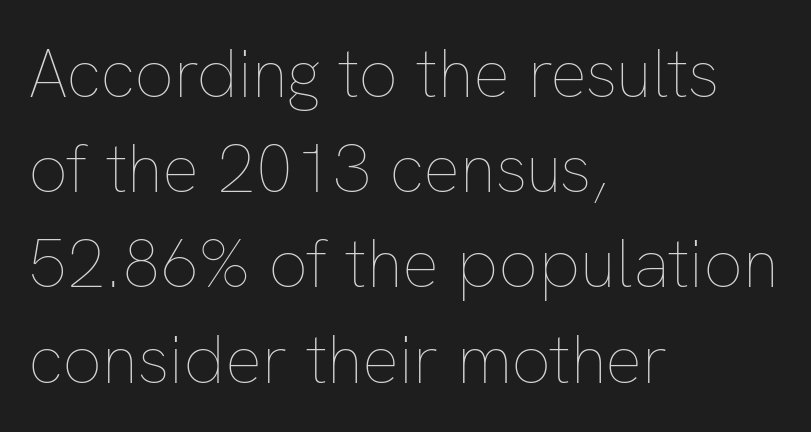
Q: Is the text bold? A: No.
Q: Is the text italic (slanted)? A: No, it is upright.
Q: Is the text underlined? A: No.
Q: How is the paragraph aligned? A: Left-aligned.
Q: Is the spacing between letters normal or unusually wide? A: Normal.
Q: Is the spacing between lines tight, normal or loose? A: Normal.
Q: Width (condensed, normal, or wide)? A: Normal.
Q: Stroke contrast? A: Low.
Q: x-height? A: Medium.
Q: Monospaced? A: No.
